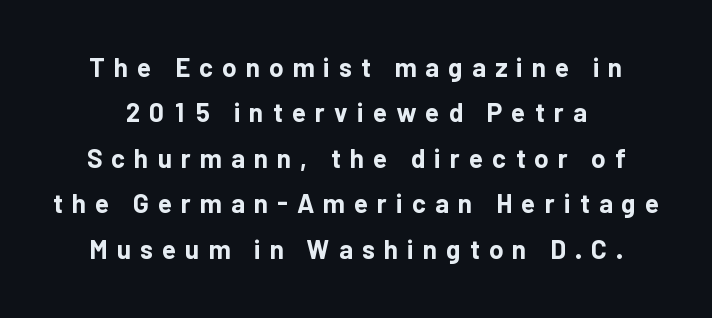
{"italic": "no", "bold": "yes", "underline": "no", "line_spacing_ratio": 1.75, "letter_spacing": "wide", "letter_spacing_em": 0.35, "glyph_px": 26}
